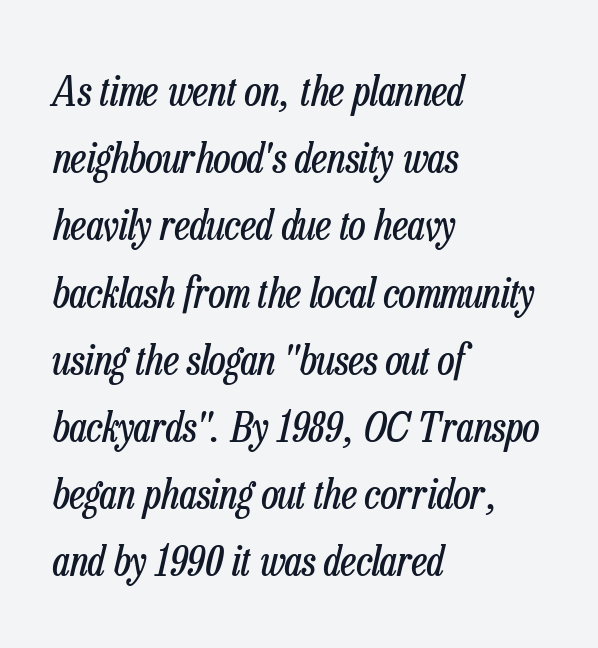
{"italic": "yes", "lean": "right", "slant_degrees": 13, "bold": "no", "weight": "regular", "width": "condensed", "stroke_contrast": "low", "x_height": "medium", "monospaced": "no", "underline": "no", "align": "left", "line_spacing": "normal", "line_spacing_ratio": 1.6, "letter_spacing": "normal", "letter_spacing_em": 0.0, "glyph_px": 42}
